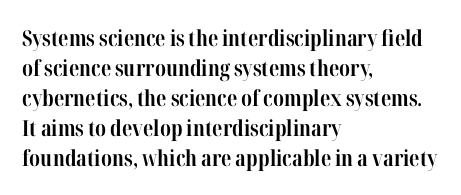
Q: Is the text bold? A: Yes.
Q: Is the text italic (slanted)? A: No, it is upright.
Q: Is the text underlined? A: No.
Q: How is the paragraph aligned? A: Left-aligned.
Q: Is the spacing between letters normal or unusually wide? A: Normal.
Q: Is the spacing between lines tight, normal or loose? A: Normal.
